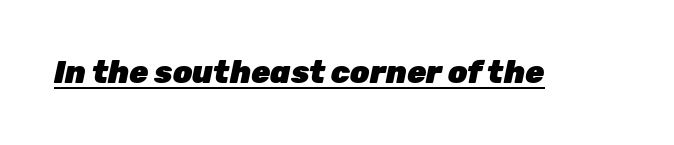
The image shows 31 px heavy type, italic (leaning right); set normal letter spacing, underlined; low stroke contrast and a medium x-height.
